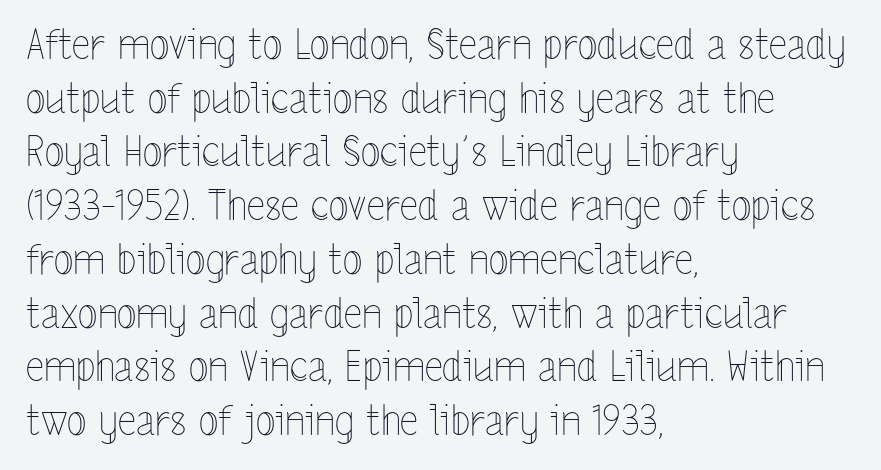
{"italic": "no", "bold": "no", "weight": "thin", "width": "condensed", "x_height": "medium", "monospaced": "no", "underline": "no", "align": "left", "line_spacing": "normal", "line_spacing_ratio": 1.31, "letter_spacing": "normal", "letter_spacing_em": 0.0, "glyph_px": 41}
